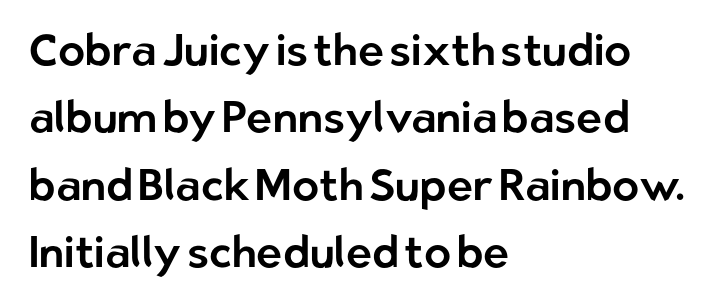
The image shows 44 px sans-serif type, upright; set left-aligned, normal line spacing (1.53x), normal letter spacing, not underlined; low stroke contrast and a medium x-height.
